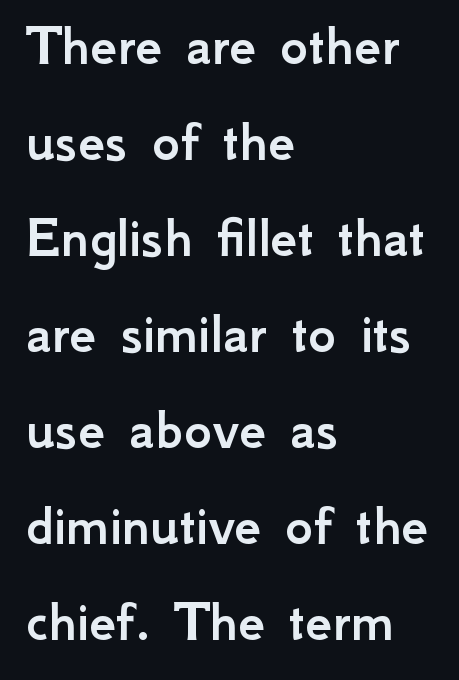
The image shows 60 px sans-serif type, upright; set left-aligned, normal line spacing (1.6x), normal letter spacing, not underlined; low stroke contrast and a small x-height.
